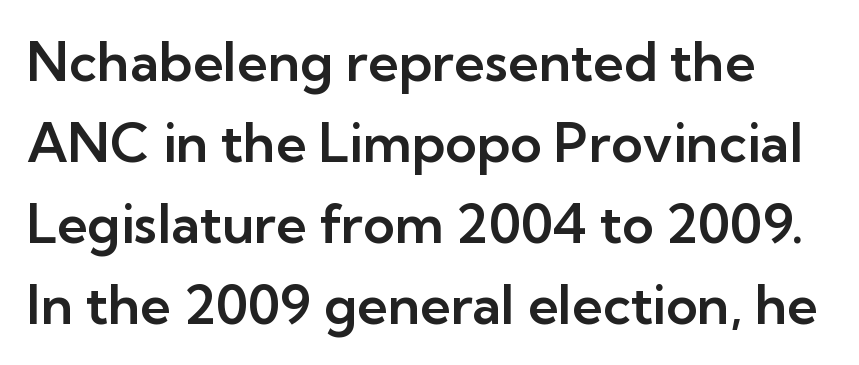
Q: Is the text italic (slanted)? A: No, it is upright.
Q: Is the typeface a serif or a sans-serif typeface? A: Sans-serif.
Q: Is the text underlined? A: No.
Q: Is the spacing between letters normal or unusually wide? A: Normal.
Q: Is the spacing between lines tight, normal or loose? A: Normal.
Q: Width (condensed, normal, or wide)? A: Normal.
Q: Stroke contrast? A: Low.
Q: x-height? A: Medium.
Q: Monospaced? A: No.
